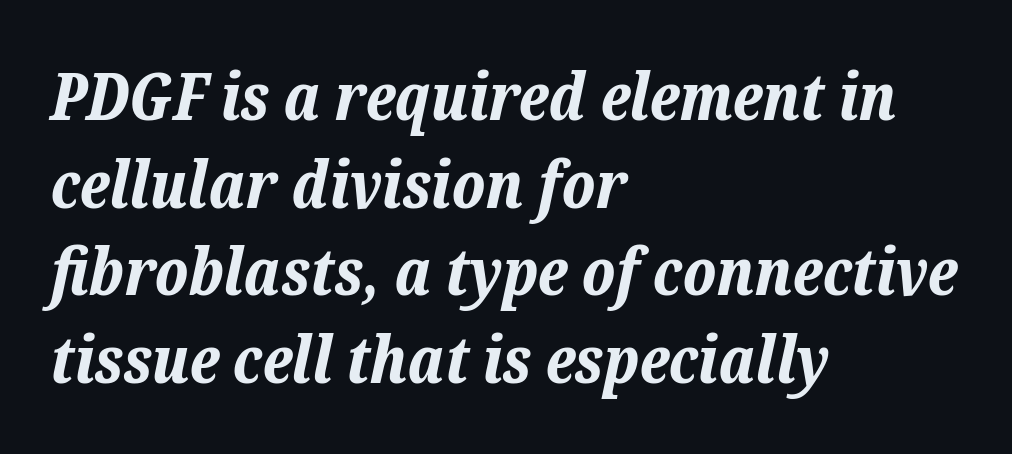
These lines keep a tight, regular rhythm from letter to letter. The glyphs are unaccompanied by any horizontal stroke below them. Does the lettering tilt? It does — this is italic. Regarding leading, the lines here are spaced in the standard way.
